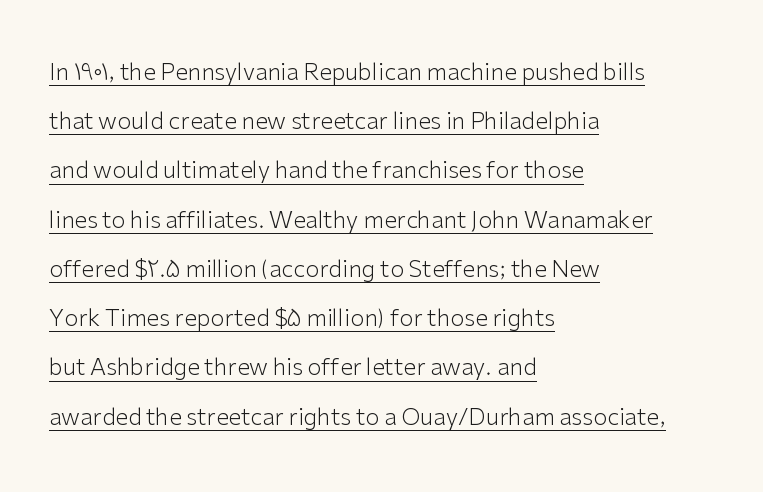
Somebody hit Ctrl+U on this one — the words are underlined. Glyph-to-glyph distance matches everyday printed text. The typeface has the unassuming heft of standard copy or less. This sample is left-justified, so line endings fall wherever the words run out. Regarding leading, the lines here are spaced well apart.
